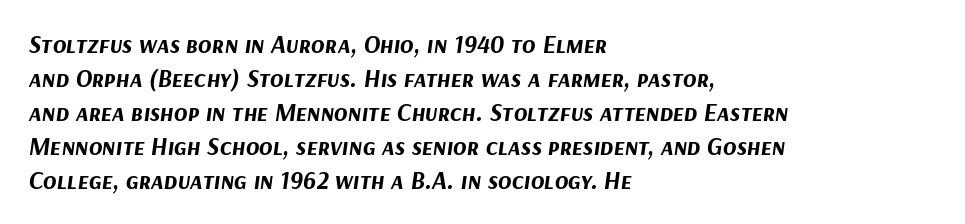
Quick note: underline off. Typographic density is high because the face is bold. The font's italic variant was chosen for this text. In terms of leading, this rendering sits right in the middle.
